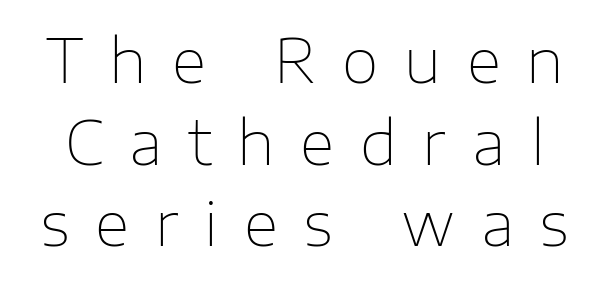
{"serif": "no", "italic": "no", "bold": "no", "weight": "thin", "width": "normal", "stroke_contrast": "low", "x_height": "medium", "monospaced": "no", "underline": "no", "line_spacing": "normal", "line_spacing_ratio": 1.36, "letter_spacing": "wide", "letter_spacing_em": 0.43, "glyph_px": 60}
